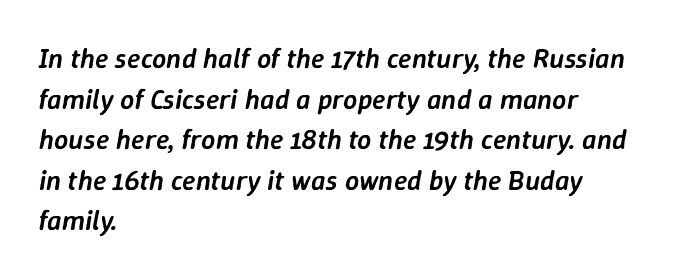
Only glyphs here, with clear space below each row. Weight check: semibold — heavier than regular, not quite bold. Compared with ordinary roman type, these characters are visibly tilted. The ragged edge is on the right, which tells us the setting is flush left. The rows are spaced the way most documents space them. The letters advance in unequal steps, a hallmark of proportional type.
